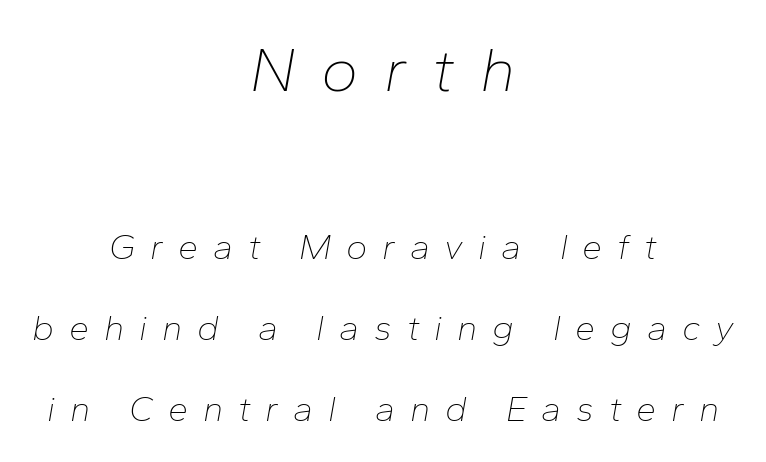
Character widths vary here, with narrow letters taking less room than wide ones. Someone cranked the tracking dial way up on this one. Looking at the ascenders, they clearly lean. Top chunk: large. Bottom chunk: small. Widely set lines give the paragraph a tall, airy silhouette. The words here are not underlined.
